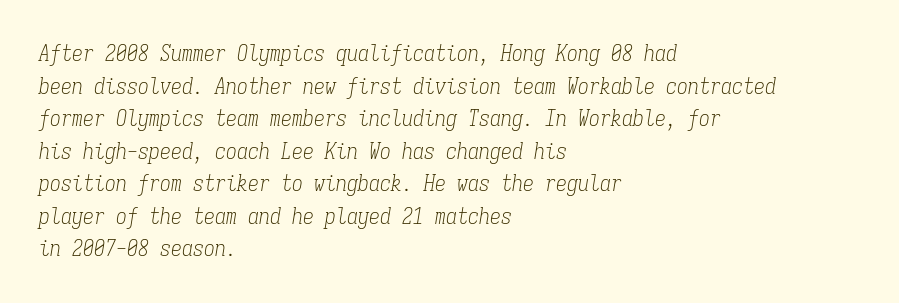
Would a proofreader flag this as italicized? Yes. The gap between lines stays unmarked. Ink coverage per letter is moderate at most. These lines are set flush left with a ragged right edge.
